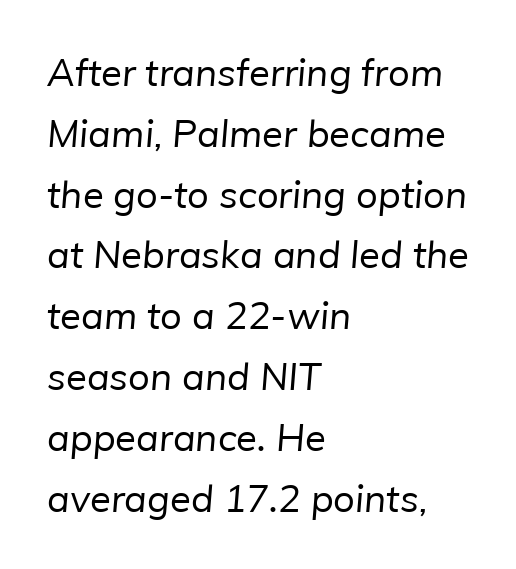
{"serif": "no", "bold": "no", "weight": "regular", "width": "normal", "stroke_contrast": "low", "x_height": "medium", "monospaced": "no", "underline": "no", "align": "left", "line_spacing": "normal", "line_spacing_ratio": 1.6, "letter_spacing": "normal", "letter_spacing_em": 0.0, "glyph_px": 38}
